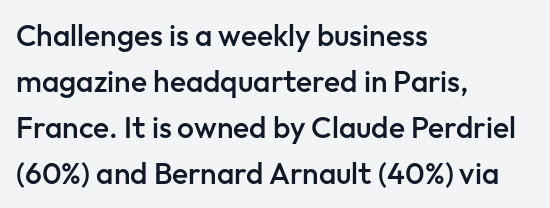
The image shows 30 px semibold sans-serif type, upright; set left-aligned, normal line spacing (1.53x), normal letter spacing, not underlined; low stroke contrast and a medium x-height.
